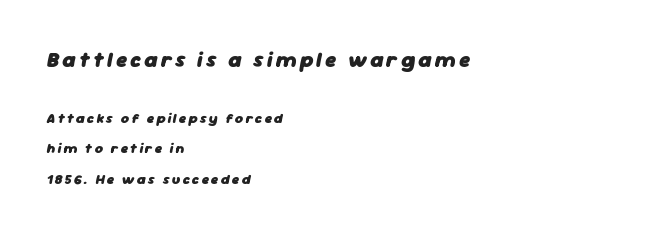
The image shows 21 px bold type, italic (leaning right); set left-aligned, loose line spacing (2.19x), not underlined; the first (top) block is 1.5x larger.
